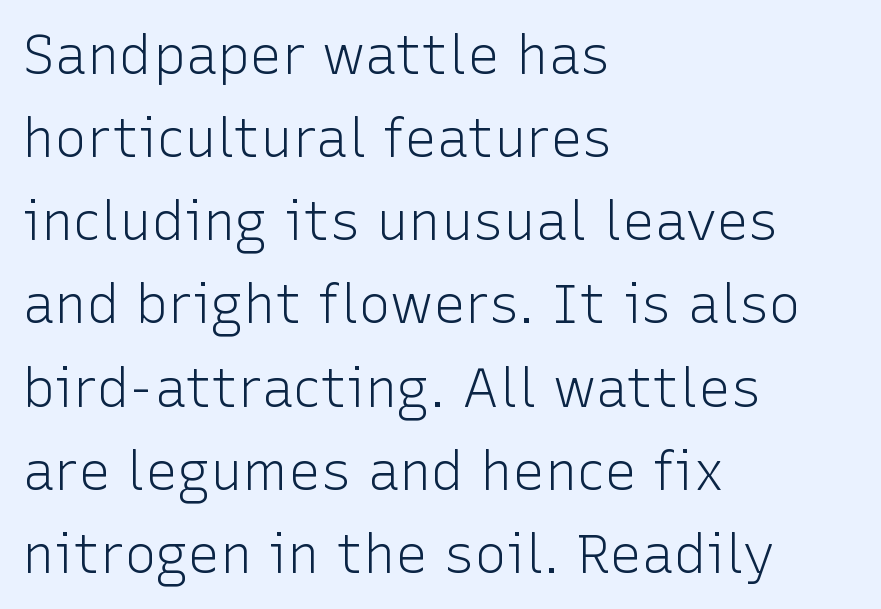
{"serif": "no", "italic": "no", "bold": "no", "weight": "light", "width": "normal", "stroke_contrast": "low", "x_height": "medium", "monospaced": "no", "underline": "no", "align": "left", "line_spacing": "normal", "line_spacing_ratio": 1.54, "letter_spacing": "normal", "letter_spacing_em": 0.0, "glyph_px": 54}
